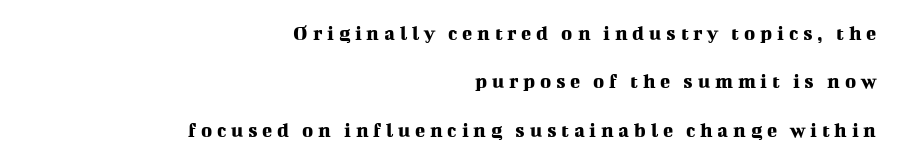
Q: Is the text italic (slanted)? A: No, it is upright.
Q: Is the text underlined? A: No.
Q: How is the paragraph aligned? A: Right-aligned.
Q: Is the spacing between letters normal or unusually wide? A: Unusually wide.
Q: Is the spacing between lines tight, normal or loose? A: Loose.
